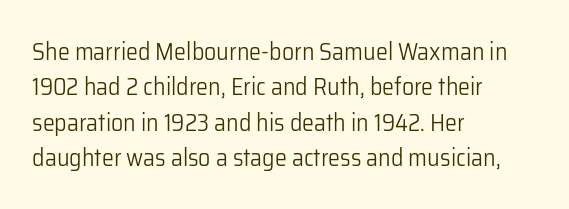
{"italic": "no", "bold": "no", "underline": "no", "align": "left", "line_spacing": "normal", "line_spacing_ratio": 1.47, "letter_spacing": "normal", "letter_spacing_em": 0.0, "glyph_px": 24}
